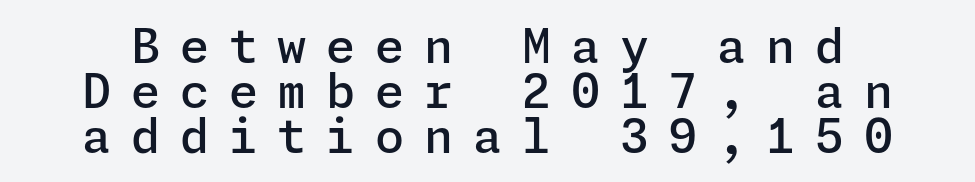
{"serif": "no", "italic": "no", "bold": "semi", "weight": "semibold", "width": "normal", "stroke_contrast": "low", "x_height": "medium", "underline": "no", "line_spacing": "tight", "line_spacing_ratio": 0.96, "letter_spacing": "wide", "letter_spacing_em": 0.42, "glyph_px": 47}
